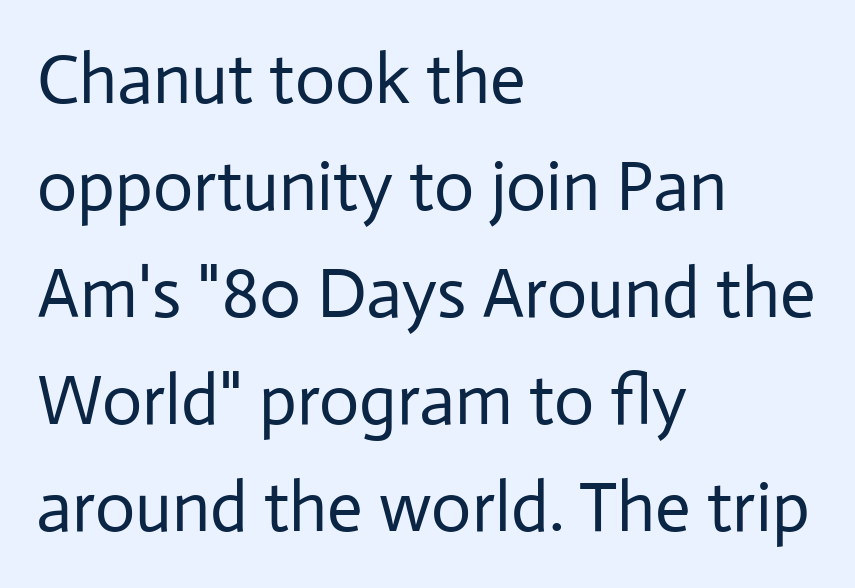
Regarding serifs, this sample does without them. Check under the words: just untouched page. Varying glyph widths throughout — classic text-font behaviour. A roman cut, with each character standing at attention. Nothing unusual about the tracking: characters are spaced as the font intends.
